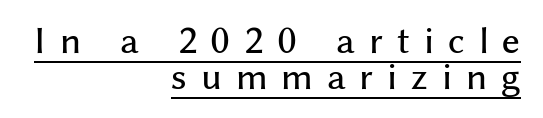
The letters stand upright; this is a roman face. What decoration does the sample have? An underline. The face used here is rendered with a markedly widened letterfit. These lines are composed in type without serifs. Each line ends at the same right margin while the left side varies.
